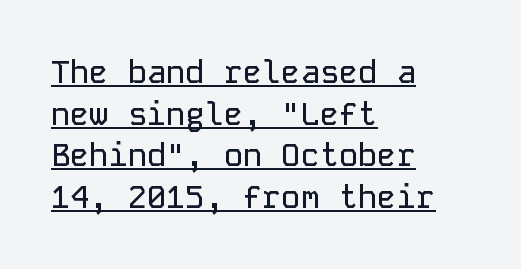
{"serif": "no", "italic": "no", "width": "normal", "stroke_contrast": "low", "x_height": "medium", "monospaced": "yes", "underline": "yes", "align": "left", "line_spacing": "normal", "line_spacing_ratio": 1.3, "letter_spacing": "normal", "letter_spacing_em": 0.0, "glyph_px": 32}
